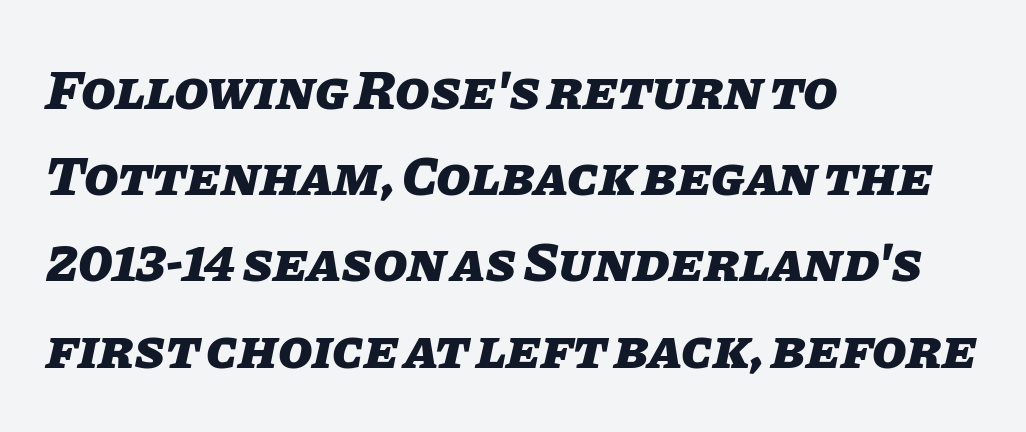
The image shows 56 px heavy type, italic (leaning right); set left-aligned, normal line spacing (1.54x), normal letter spacing, not underlined; low stroke contrast and a large x-height.
